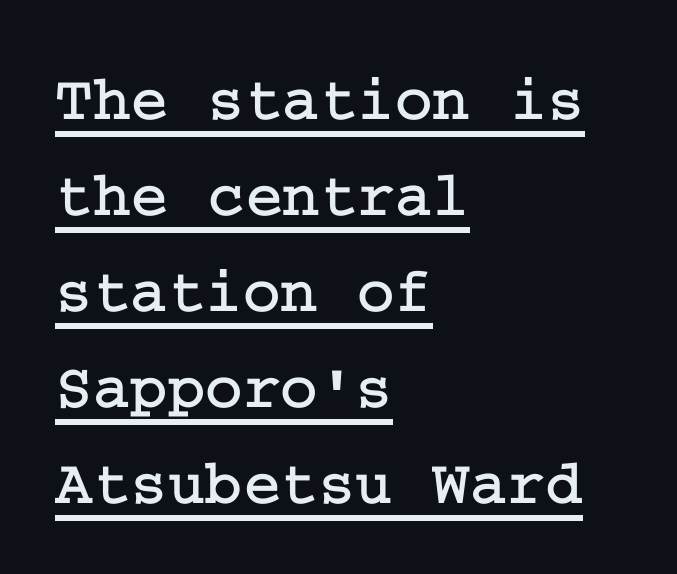
In terms of leading, this rendering sits right in the middle. Classification — serif. Characters follow at the spacing the type designer built in. A baseline rule has been typeset under these characters. The paragraph shown leans on its left margin. A typesetter would mark this as roman, not italic.
